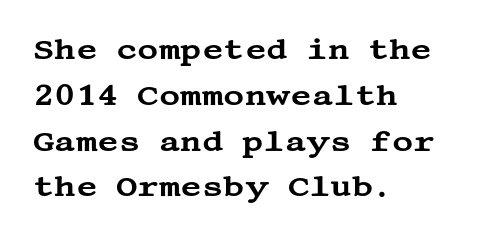
The image shows 29 px wide serif type, upright; set left-aligned, normal line spacing (1.58x), normal letter spacing, not underlined; medium stroke contrast and a large x-height.
